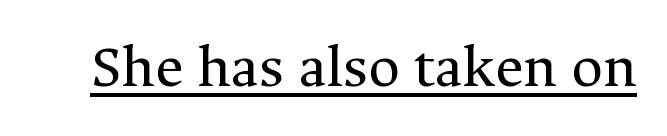
Q: Is the text bold? A: No.
Q: Is the text italic (slanted)? A: No, it is upright.
Q: Is the typeface a serif or a sans-serif typeface? A: Serif.
Q: Is the text underlined? A: Yes.
Q: Is the spacing between letters normal or unusually wide? A: Normal.
Q: Width (condensed, normal, or wide)? A: Normal.
Q: Stroke contrast? A: Medium.
Q: x-height? A: Medium.
Q: Monospaced? A: No.
